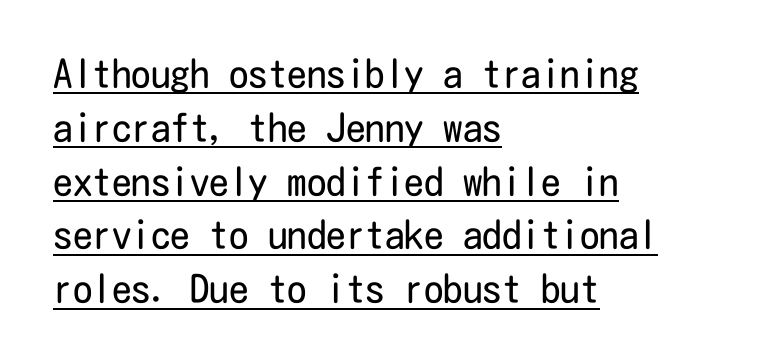
Q: Is the text bold? A: No.
Q: Is the text italic (slanted)? A: No, it is upright.
Q: Is the typeface a serif or a sans-serif typeface? A: Sans-serif.
Q: Is the text underlined? A: Yes.
Q: How is the paragraph aligned? A: Left-aligned.
Q: Is the spacing between letters normal or unusually wide? A: Normal.
Q: Is the spacing between lines tight, normal or loose? A: Normal.
Q: Width (condensed, normal, or wide)? A: Condensed.
Q: Stroke contrast? A: Low.
Q: x-height? A: Medium.
